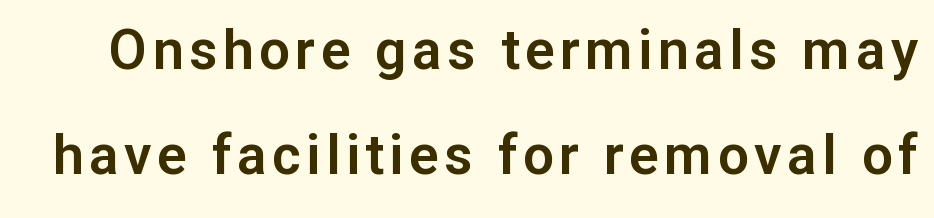
Q: Is the text italic (slanted)? A: No, it is upright.
Q: Is the typeface a serif or a sans-serif typeface? A: Sans-serif.
Q: Is the text underlined? A: No.
Q: Is the spacing between lines tight, normal or loose? A: Loose.
Q: Width (condensed, normal, or wide)? A: Normal.
Q: Stroke contrast? A: Low.
Q: x-height? A: Medium.
Q: Monospaced? A: No.
